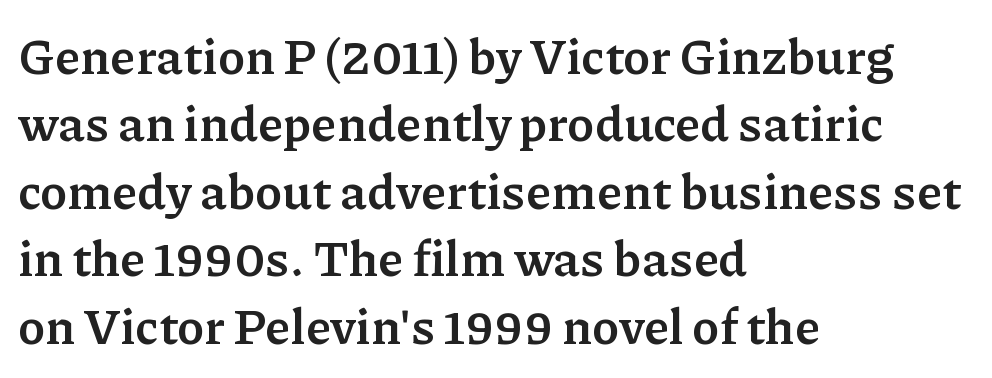
The image shows 50 px semibold serif type, upright; set left-aligned, normal line spacing (1.35x), normal letter spacing, not underlined; low stroke contrast and a medium x-height.
